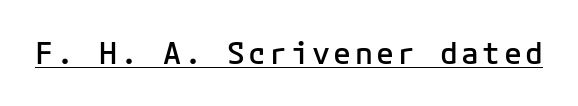
Q: Is the text bold? A: Semi-bold.
Q: Is the text italic (slanted)? A: No, it is upright.
Q: Is the typeface a serif or a sans-serif typeface? A: Sans-serif.
Q: Is the text underlined? A: Yes.
Q: Width (condensed, normal, or wide)? A: Normal.
Q: Stroke contrast? A: Low.
Q: x-height? A: Medium.
Q: Monospaced? A: Yes.
